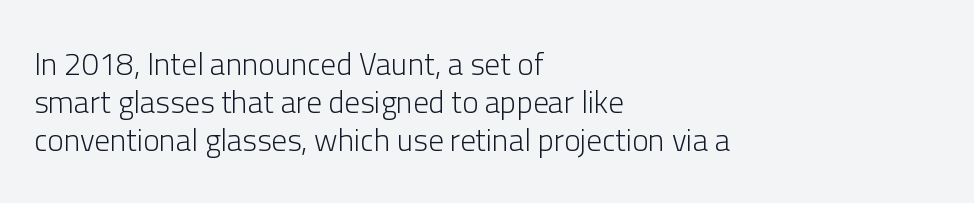
The image shows 31 px light sans-serif type, upright; set left-aligned, line spacing 1.22x, normal letter spacing, not underlined; low stroke contrast and a medium x-height.
